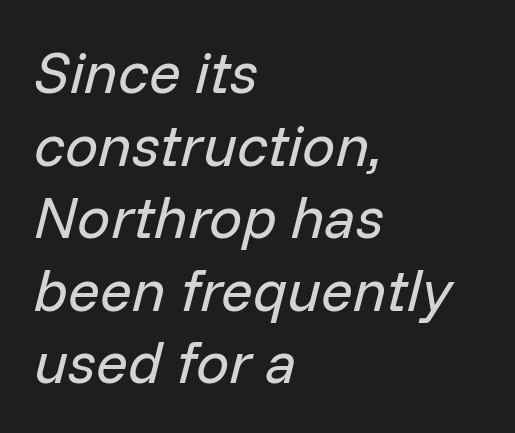
Each stroke keeps to a modest, everyday thickness or less. Caption: multi-line text, flush left, ragged right. Tall strokes in this sample are angled rather than plumb. The tracking reads as untouched default to a designer's eye.
